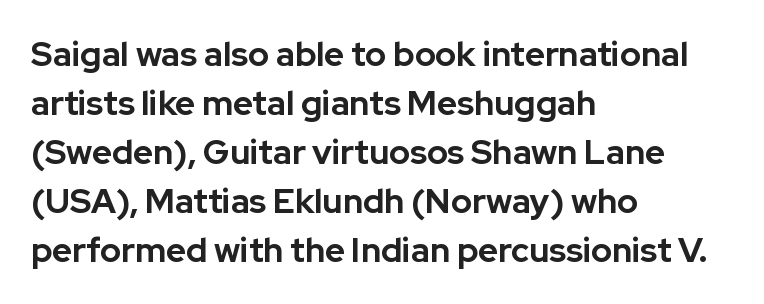
Q: Is the text bold? A: Yes.
Q: Is the text italic (slanted)? A: No, it is upright.
Q: Is the typeface a serif or a sans-serif typeface? A: Sans-serif.
Q: Is the text underlined? A: No.
Q: How is the paragraph aligned? A: Left-aligned.
Q: Is the spacing between letters normal or unusually wide? A: Normal.
Q: Is the spacing between lines tight, normal or loose? A: Normal.
Q: Width (condensed, normal, or wide)? A: Normal.
Q: Stroke contrast? A: Low.
Q: x-height? A: Medium.
Q: Monospaced? A: No.
